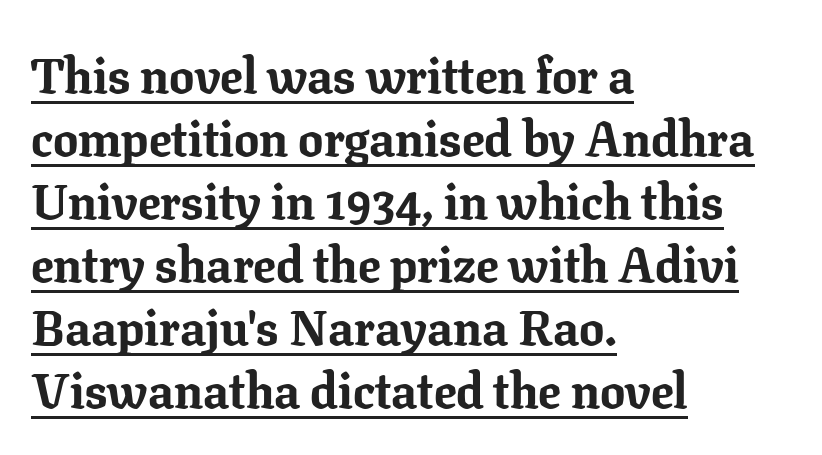
The image shows 50 px bold serif type, upright; set left-aligned, normal line spacing (1.26x), normal letter spacing, underlined; low stroke contrast and a medium x-height.
